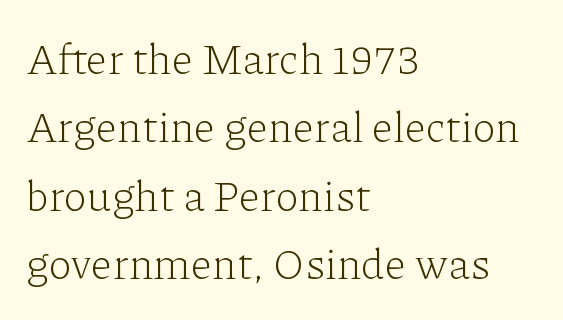
{"serif": "yes", "italic": "no", "bold": "no", "weight": "light", "width": "normal", "stroke_contrast": "low", "x_height": "medium", "monospaced": "no", "underline": "no", "align": "left", "line_spacing": "normal", "line_spacing_ratio": 1.59, "letter_spacing": "normal", "letter_spacing_em": 0.0, "glyph_px": 43}
